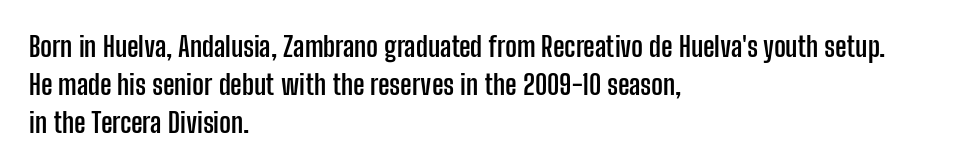
{"serif": "no", "italic": "no", "bold": "yes", "weight": "semibold", "width": "condensed", "stroke_contrast": "low", "x_height": "medium", "monospaced": "no", "underline": "no", "align": "left", "line_spacing": "normal", "line_spacing_ratio": 1.35, "letter_spacing": "normal", "letter_spacing_em": 0.0, "glyph_px": 28}
